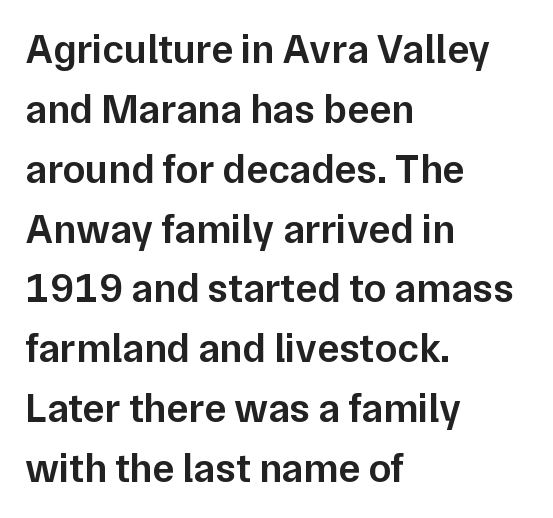
{"serif": "no", "italic": "no", "bold": "semi", "weight": "semibold", "width": "normal", "stroke_contrast": "low", "x_height": "medium", "monospaced": "no", "underline": "no", "align": "left", "line_spacing": "normal", "line_spacing_ratio": 1.46, "letter_spacing": "normal", "letter_spacing_em": 0.0, "glyph_px": 41}
